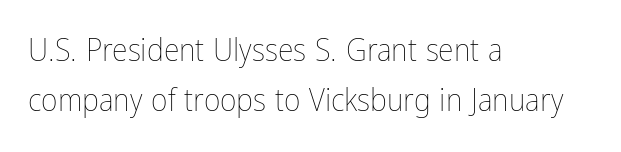
{"italic": "no", "bold": "no", "weight": "thin", "width": "condensed", "stroke_contrast": "low", "x_height": "medium", "monospaced": "no", "underline": "no", "align": "left", "line_spacing": "normal", "line_spacing_ratio": 1.57, "letter_spacing": "normal", "letter_spacing_em": 0.0, "glyph_px": 32}
